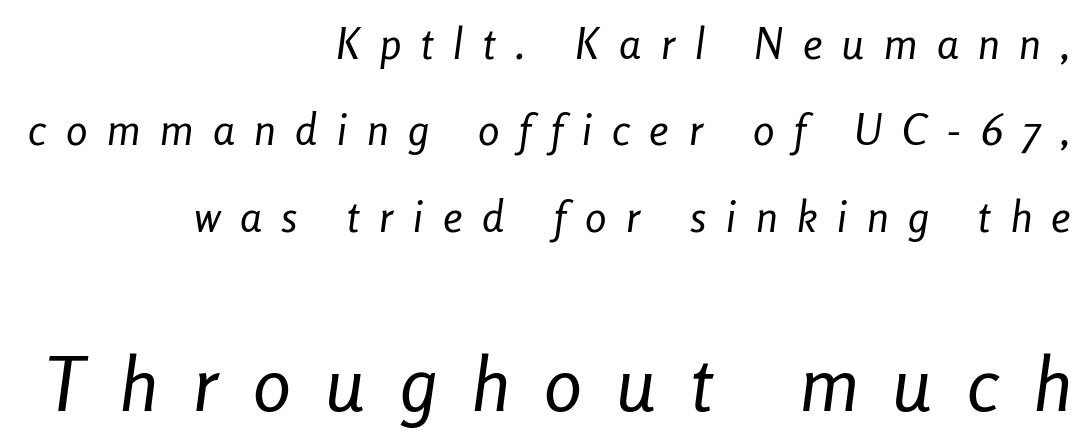
The specimen reads as italic at a glance. Character widths vary here, with narrow letters taking less room than wide ones. Widely set lines give the paragraph a tall, airy silhouette. Honestly, there is no underline to notice here at all.
